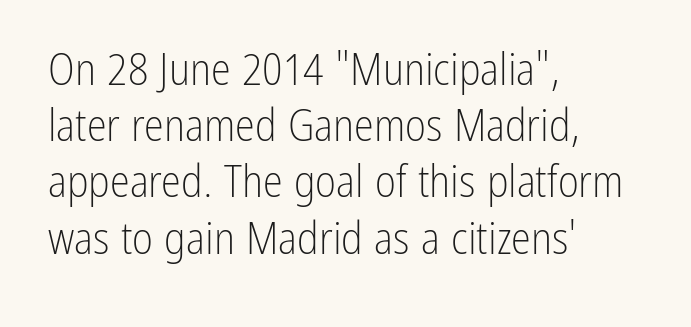
The image shows 45 px light, condensed sans-serif type, upright; set left-aligned, normal line spacing (1.25x), normal letter spacing, not underlined; low stroke contrast and a medium x-height.
